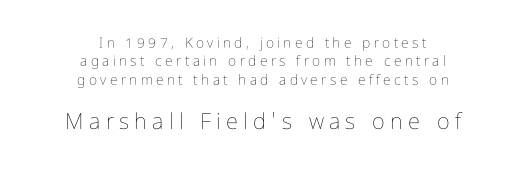
The image shows 22 px text type, upright; set centered, normal line spacing (1.31x), unusually wide letter spacing (+0.24 em), not underlined; the second (bottom) block is 1.57x larger.
